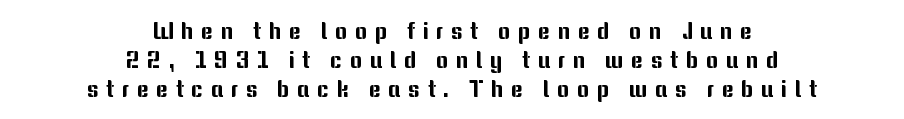
Q: Is the text italic (slanted)? A: No, it is upright.
Q: Is the text underlined? A: No.
Q: How is the paragraph aligned? A: Centered.
Q: Is the spacing between letters normal or unusually wide? A: Unusually wide.
Q: Is the spacing between lines tight, normal or loose? A: Normal.
